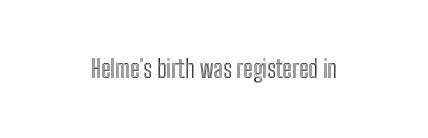
The image shows 24 px text type, upright; set normal letter spacing, not underlined.
